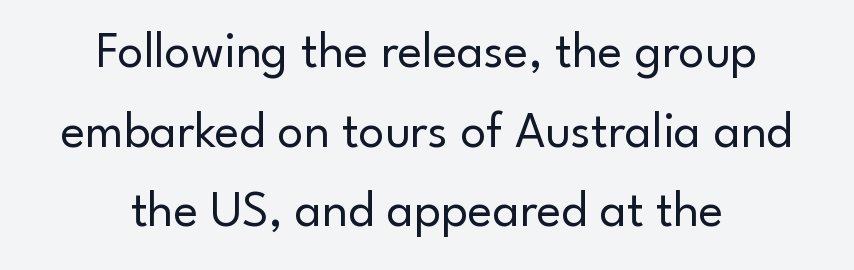
{"serif": "no", "italic": "no", "bold": "no", "weight": "regular", "width": "normal", "stroke_contrast": "low", "x_height": "small", "monospaced": "no", "underline": "no", "align": "center", "line_spacing": "normal", "line_spacing_ratio": 1.56, "letter_spacing": "normal", "letter_spacing_em": 0.0, "glyph_px": 51}
